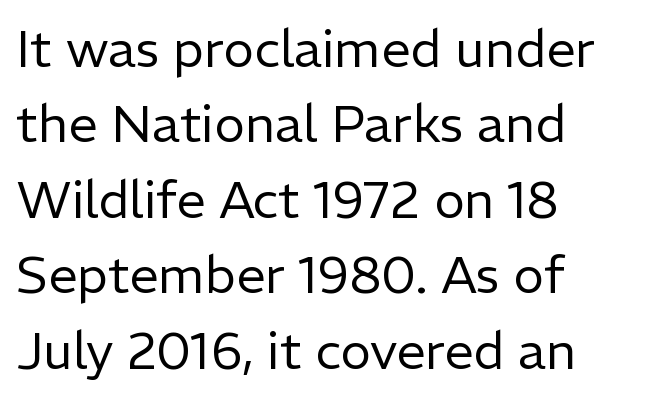
{"serif": "no", "italic": "no", "bold": "no", "weight": "regular", "width": "normal", "stroke_contrast": "low", "x_height": "medium", "monospaced": "no", "underline": "no", "align": "left", "line_spacing": "normal", "line_spacing_ratio": 1.45, "letter_spacing": "normal", "letter_spacing_em": 0.0, "glyph_px": 52}
